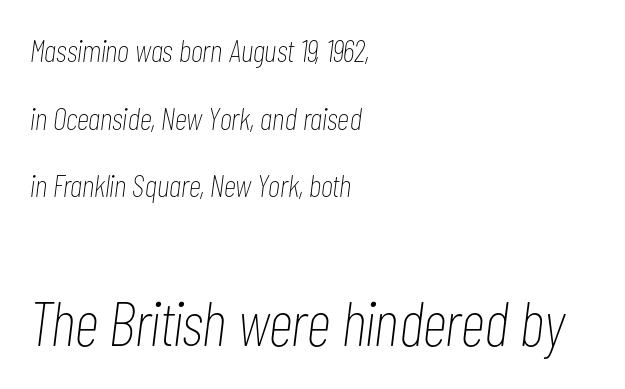
Q: Is the text bold? A: No.
Q: Is the text italic (slanted)? A: Yes, it leans right by about 7 degrees.
Q: Is the text underlined? A: No.
Q: How is the paragraph aligned? A: Left-aligned.
Q: Is the spacing between letters normal or unusually wide? A: Normal.
Q: Is the spacing between lines tight, normal or loose? A: Loose.
Q: Which block of text is set in a larger size, the first (top) or the second (bottom)? A: The second (bottom) one.
Q: Width (condensed, normal, or wide)? A: Condensed.
Q: Stroke contrast? A: Low.
Q: x-height? A: Medium.
Q: Monospaced? A: No.
